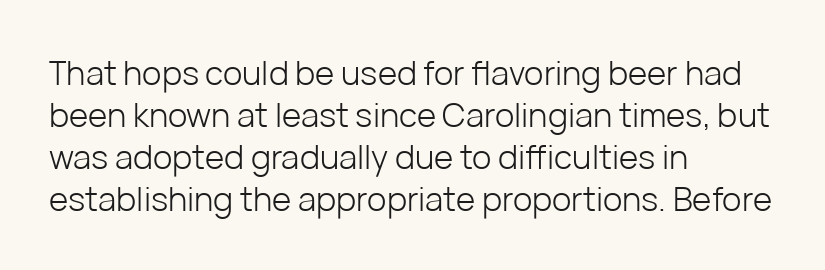
The image shows 33 px light sans-serif type, upright; set left-aligned, normal line spacing (1.27x), normal letter spacing, not underlined; low stroke contrast and a medium x-height.
